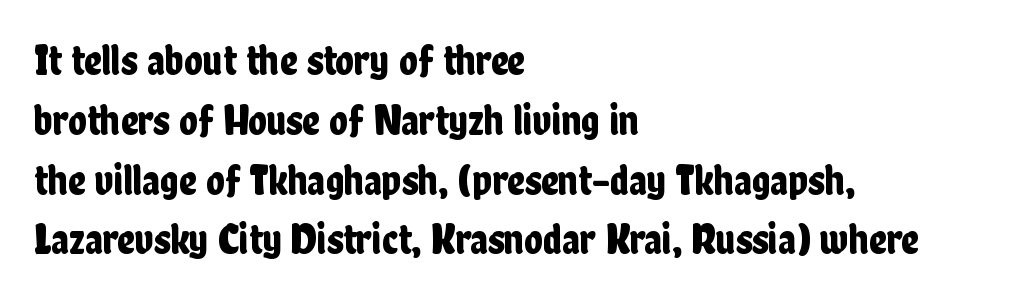
{"serif": "no", "italic": "no", "width": "condensed", "stroke_contrast": "low", "x_height": "medium", "monospaced": "no", "underline": "no", "align": "left", "line_spacing": "normal", "line_spacing_ratio": 1.39, "letter_spacing": "normal", "letter_spacing_em": 0.0, "glyph_px": 43}
